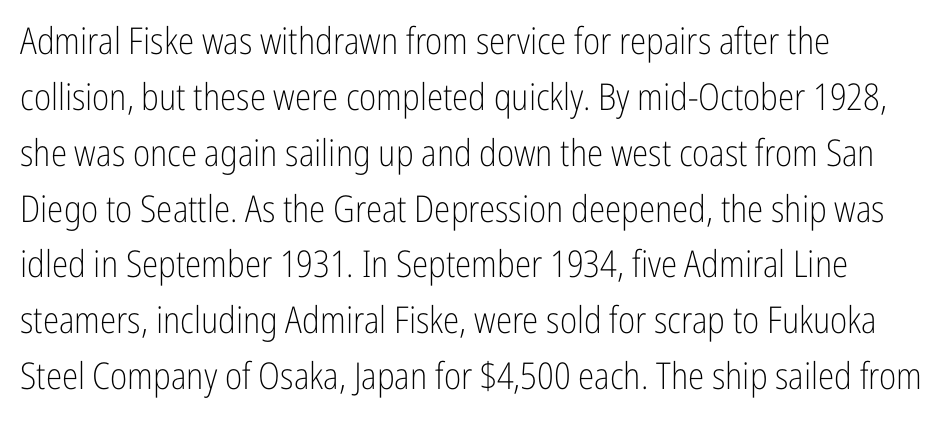
These lines keep a tight, regular rhythm from letter to letter. Each new line begins a customary step beneath the previous one. Varying glyph widths throughout — classic text-font behaviour. Every character sits straight up, as roman type does. Is this a sans? Yes — the strokes have no serifs.
